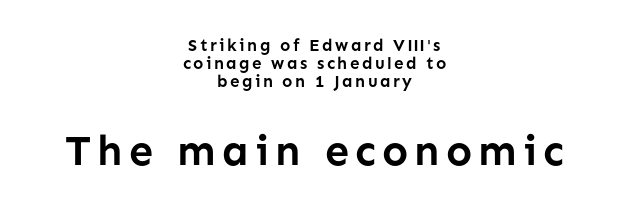
{"serif": "no", "italic": "no", "bold": "yes", "weight": "semibold", "width": "normal", "stroke_contrast": "low", "x_height": "medium", "monospaced": "no", "underline": "no", "align": "center", "line_spacing": "tight", "line_spacing_ratio": 1.07, "larger_block": "second", "size_ratio": 2.53, "glyph_px": 43}
